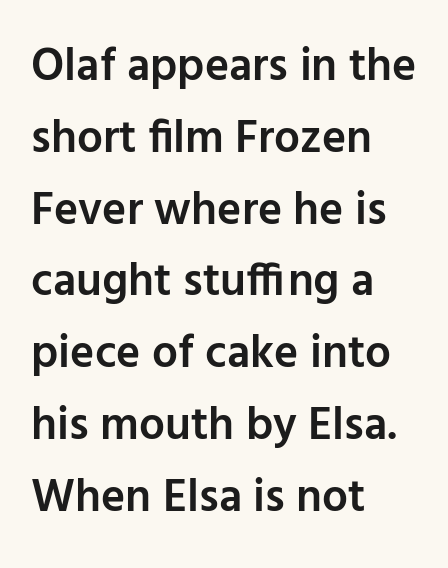
The image shows 46 px semibold sans-serif type, upright; set left-aligned, normal line spacing (1.56x), normal letter spacing, not underlined; low stroke contrast and a medium x-height.
